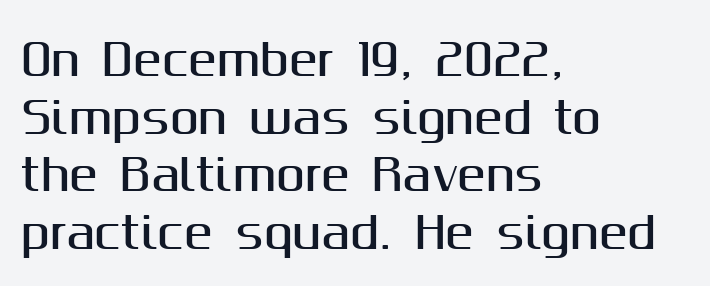
Just letters on the line, the space beneath them empty. Visually the block forms a straight wall on the left and a jagged coastline on the right. In terms of posture, this sample is upright. The gaps between neighbouring characters are ordinary and unremarkable.
